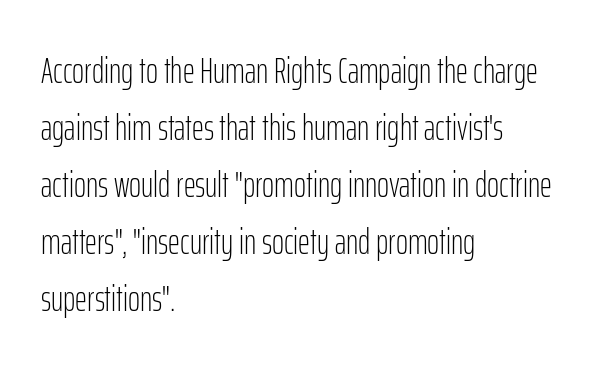
{"serif": "no", "italic": "no", "bold": "no", "weight": "light", "width": "condensed", "stroke_contrast": "low", "x_height": "medium", "monospaced": "no", "underline": "no", "align": "left", "line_spacing": "normal", "line_spacing_ratio": 1.54, "letter_spacing": "normal", "letter_spacing_em": 0.0, "glyph_px": 37}
